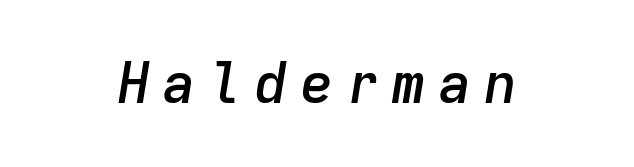
{"italic": "yes", "lean": "right", "slant_degrees": 9, "bold": "semi", "weight": "semibold", "width": "normal", "stroke_contrast": "low", "x_height": "medium", "monospaced": "yes", "underline": "no", "align": "center", "letter_spacing": "wide", "letter_spacing_em": 0.22, "glyph_px": 56}
